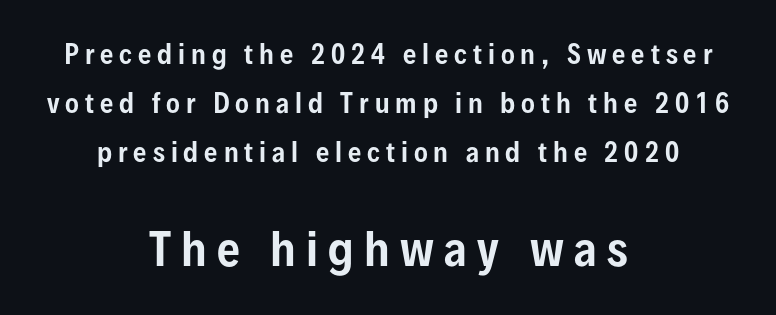
These lines have a slow, spaced-out rhythm from letter to letter. The baseline area is clear. This is sans-serif lettering, the kind often seen on screens and signage. Here the designer chose a conventional face with non-uniform glyph widths. Alignment: centered.
